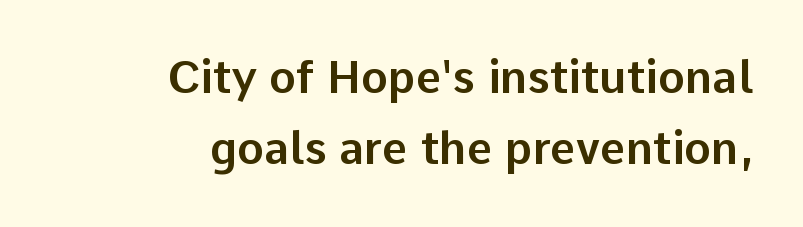
{"serif": "no", "italic": "no", "width": "normal", "stroke_contrast": "low", "x_height": "medium", "monospaced": "no", "underline": "no", "align": "right", "line_spacing": "normal", "line_spacing_ratio": 1.58, "letter_spacing": "normal", "letter_spacing_em": 0.0, "glyph_px": 45}
